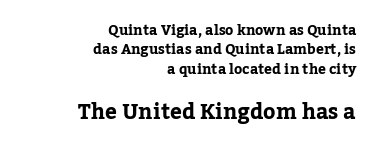
Q: Is the text italic (slanted)? A: No, it is upright.
Q: Is the text underlined? A: No.
Q: How is the paragraph aligned? A: Right-aligned.
Q: Is the spacing between letters normal or unusually wide? A: Normal.
Q: Is the spacing between lines tight, normal or loose? A: Normal.
Q: Which block of text is set in a larger size, the first (top) or the second (bottom)? A: The second (bottom) one.
